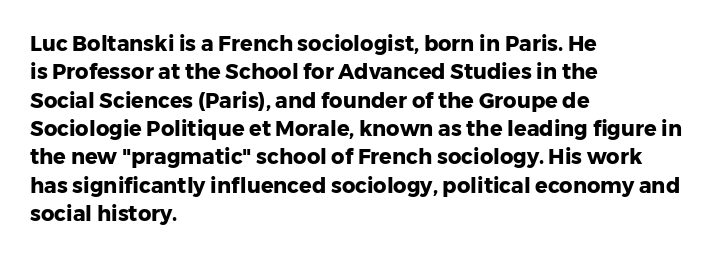
{"italic": "no", "bold": "yes", "underline": "no", "align": "left", "line_spacing": "normal", "line_spacing_ratio": 1.35, "letter_spacing": "normal", "letter_spacing_em": 0.0, "glyph_px": 21}
